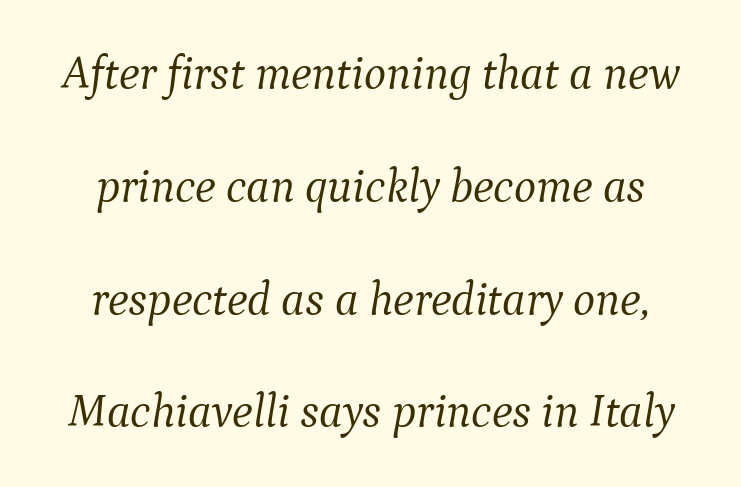
Q: Is the text bold? A: No.
Q: Is the text italic (slanted)? A: Yes, it leans right by about 9 degrees.
Q: Is the typeface a serif or a sans-serif typeface? A: Serif.
Q: Is the text underlined? A: No.
Q: Is the spacing between letters normal or unusually wide? A: Normal.
Q: Is the spacing between lines tight, normal or loose? A: Loose.
Q: Width (condensed, normal, or wide)? A: Normal.
Q: Stroke contrast? A: Medium.
Q: x-height? A: Medium.
Q: Monospaced? A: No.
